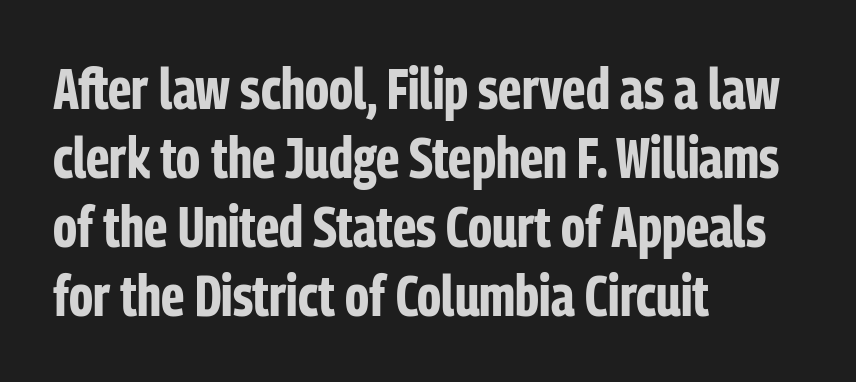
The image shows 57 px bold, condensed sans-serif type, upright; set left-aligned, line spacing 1.21x, normal letter spacing, not underlined; low stroke contrast and a medium x-height.
